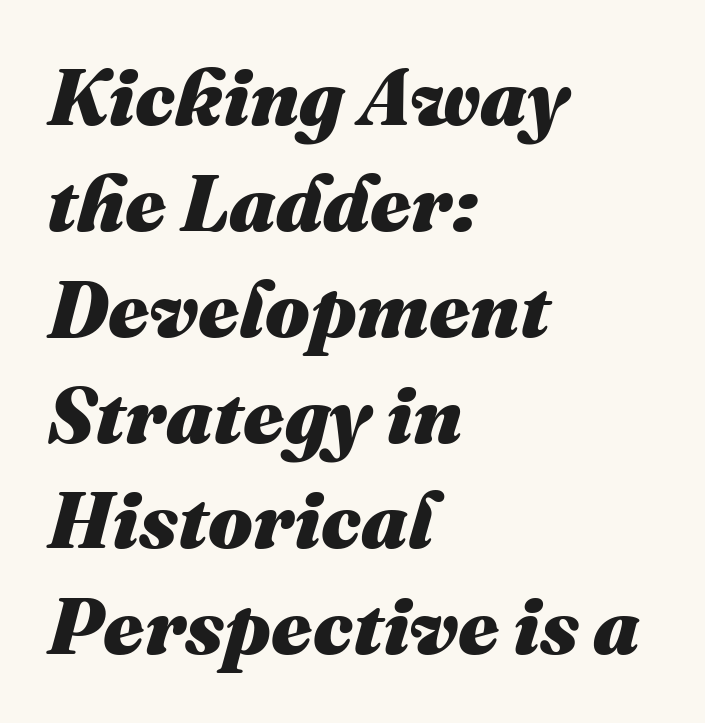
The image shows 79 px heavy type, italic (leaning right); set left-aligned, normal line spacing (1.34x), normal letter spacing, not underlined; medium stroke contrast and a medium x-height.
